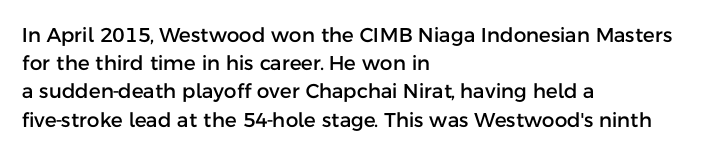
Q: Is the text italic (slanted)? A: No, it is upright.
Q: Is the text underlined? A: No.
Q: How is the paragraph aligned? A: Left-aligned.
Q: Is the spacing between letters normal or unusually wide? A: Normal.
Q: Is the spacing between lines tight, normal or loose? A: Normal.
